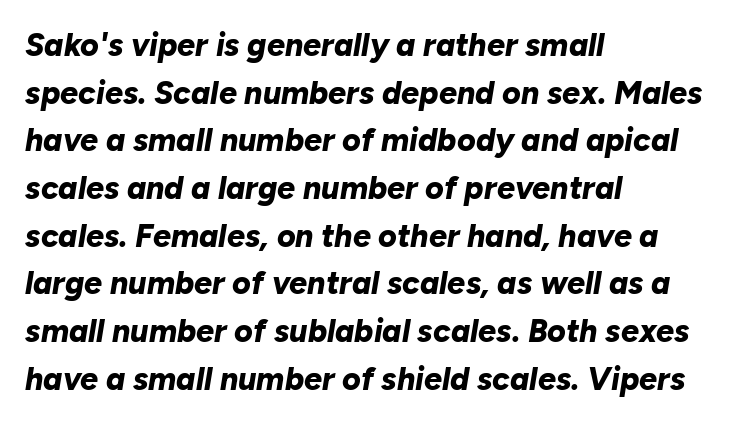
The image shows 32 px bold type, italic (leaning right); set left-aligned, normal line spacing (1.49x), normal letter spacing, not underlined; low stroke contrast and a medium x-height.
